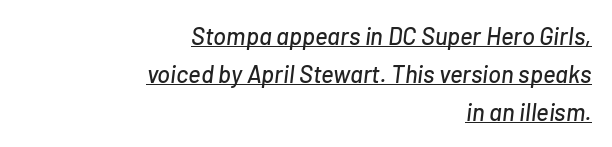
{"italic": "yes", "lean": "right", "slant_degrees": 7, "underline": "yes", "align": "right", "line_spacing": "normal", "line_spacing_ratio": 1.58, "letter_spacing": "normal", "letter_spacing_em": 0.0, "glyph_px": 24}
